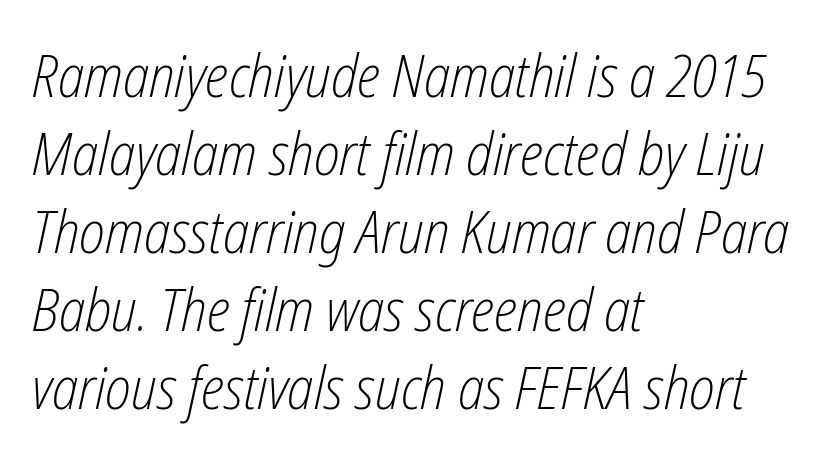
{"italic": "yes", "lean": "right", "slant_degrees": 12, "bold": "no", "weight": "light", "width": "condensed", "stroke_contrast": "low", "x_height": "medium", "monospaced": "no", "underline": "no", "align": "left", "line_spacing": "normal", "line_spacing_ratio": 1.3, "letter_spacing": "normal", "letter_spacing_em": 0.0, "glyph_px": 60}
